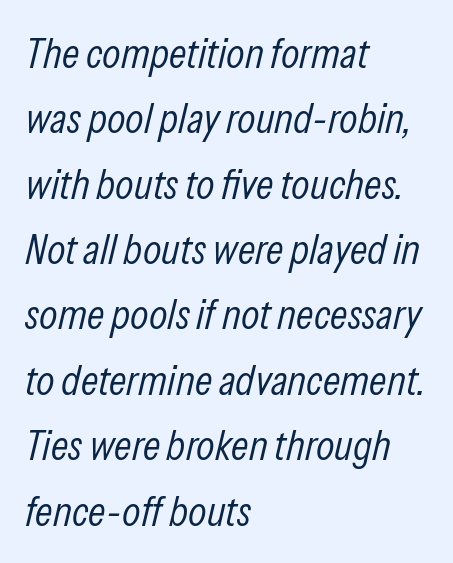
Q: Is the text bold? A: No.
Q: Is the text italic (slanted)? A: Yes, it leans right by about 13 degrees.
Q: Is the text underlined? A: No.
Q: How is the paragraph aligned? A: Left-aligned.
Q: Is the spacing between letters normal or unusually wide? A: Normal.
Q: Is the spacing between lines tight, normal or loose? A: Normal.
Q: Width (condensed, normal, or wide)? A: Condensed.
Q: Stroke contrast? A: Low.
Q: x-height? A: Medium.
Q: Monospaced? A: No.
